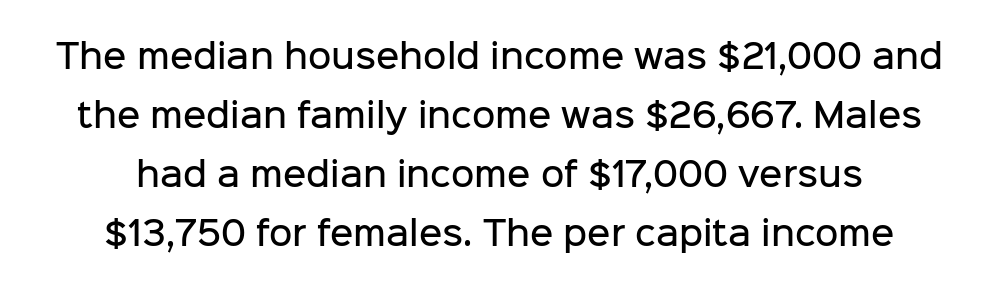
Q: Is the text bold? A: Semi-bold.
Q: Is the text italic (slanted)? A: No, it is upright.
Q: Is the typeface a serif or a sans-serif typeface? A: Sans-serif.
Q: Is the text underlined? A: No.
Q: Is the spacing between letters normal or unusually wide? A: Normal.
Q: Width (condensed, normal, or wide)? A: Normal.
Q: Stroke contrast? A: Low.
Q: x-height? A: Medium.
Q: Monospaced? A: No.
